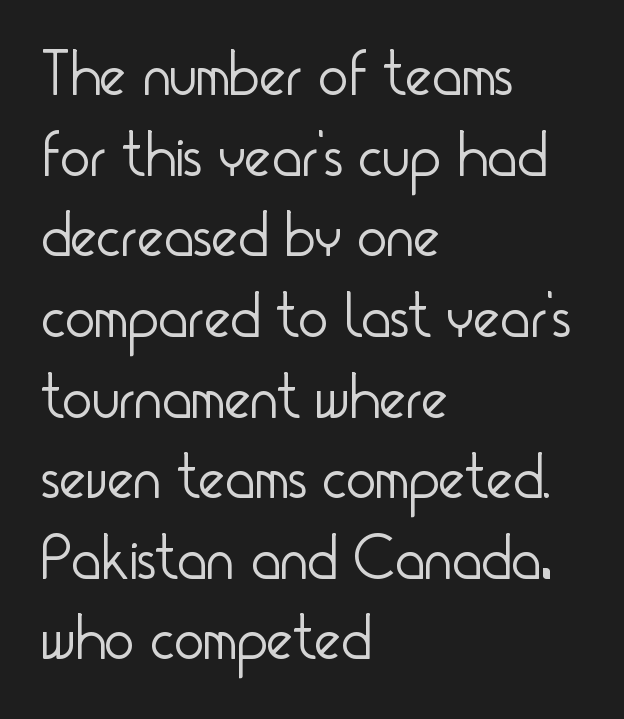
{"serif": "no", "italic": "no", "bold": "no", "weight": "light", "width": "condensed", "stroke_contrast": "low", "x_height": "small", "monospaced": "no", "underline": "no", "align": "left", "line_spacing": "normal", "line_spacing_ratio": 1.28, "letter_spacing": "normal", "letter_spacing_em": 0.0, "glyph_px": 63}
